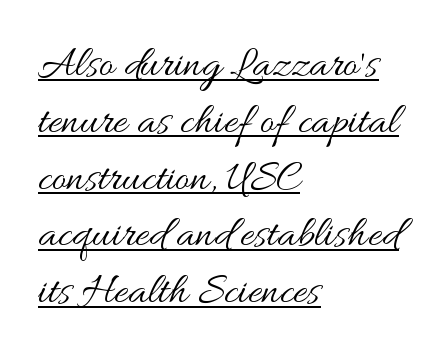
Q: Is the text bold? A: No.
Q: Is the text italic (slanted)? A: Yes.
Q: Is the text underlined? A: Yes.
Q: How is the paragraph aligned? A: Left-aligned.
Q: Is the spacing between letters normal or unusually wide? A: Normal.
Q: Is the spacing between lines tight, normal or loose? A: Normal.
Q: Width (condensed, normal, or wide)? A: Wide.
Q: Stroke contrast? A: Medium.
Q: x-height? A: Small.
Q: Monospaced? A: No.
